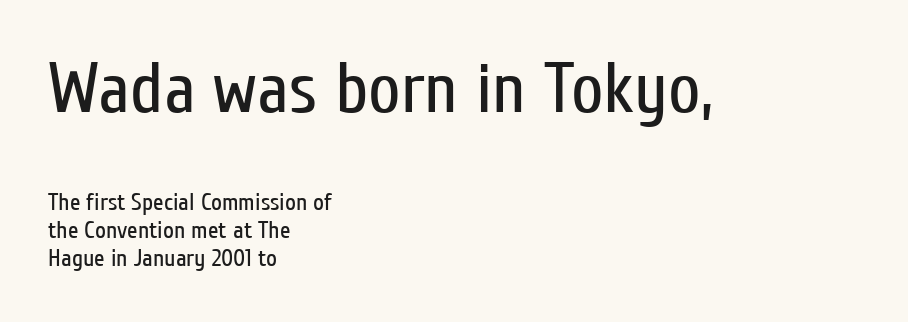
The image shows 71 px regular-weight, condensed sans-serif type, upright; set left-aligned, line spacing 1.17x, normal letter spacing, not underlined; the first (top) block is 2.96x larger; low stroke contrast and a medium x-height.
